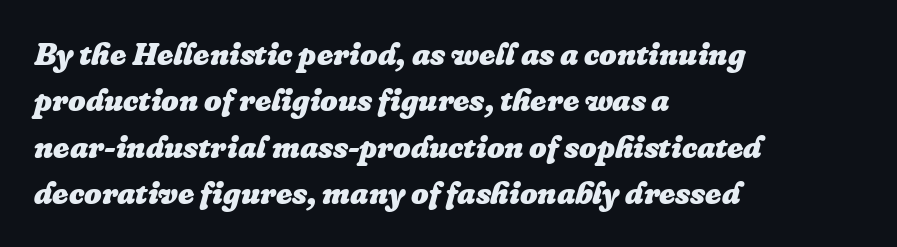
Q: Is the text bold? A: Yes.
Q: Is the text italic (slanted)? A: Yes, it leans right by about 16 degrees.
Q: Is the text underlined? A: No.
Q: How is the paragraph aligned? A: Left-aligned.
Q: Is the spacing between letters normal or unusually wide? A: Normal.
Q: Is the spacing between lines tight, normal or loose? A: Normal.
Q: Width (condensed, normal, or wide)? A: Normal.
Q: Stroke contrast? A: Low.
Q: x-height? A: Medium.
Q: Monospaced? A: No.
